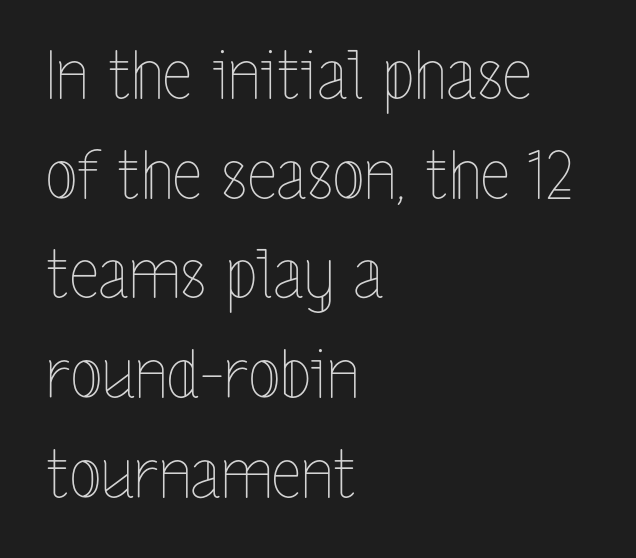
A roman cut, with each character standing at attention. The rows are spaced the way most documents space them. Casual observation: everything's shoved over to the left. Stroke mass is kept to a normal reading level or below.
